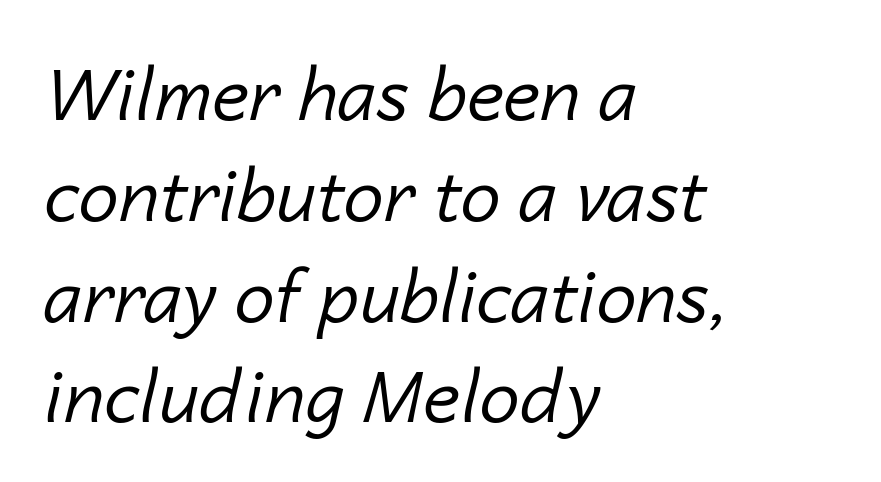
No letter is thick-stroked: the sample isn't bold. Tracking value appears to be zero — textbook default spacing. You could not count columns in this text — the font is proportionally spaced. Is the block centered? No — it sits flush against the left margin. Each row of text sits above clean, open space. The face used here has a pronounced slope to its letters.
